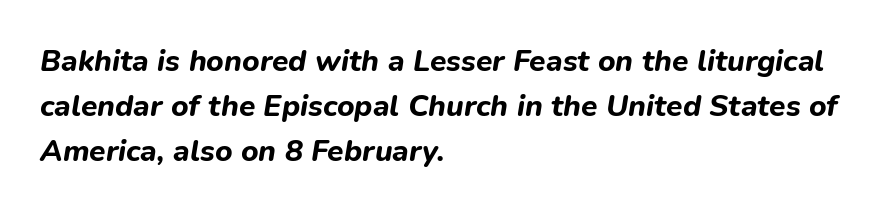
The image shows 30 px bold type, italic (leaning right); set left-aligned, normal line spacing (1.5x), normal letter spacing, not underlined; low stroke contrast and a medium x-height.
